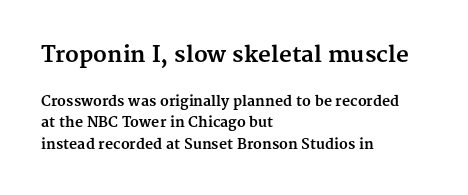
{"italic": "no", "bold": "yes", "underline": "no", "align": "left", "line_spacing": "normal", "line_spacing_ratio": 1.52, "letter_spacing": "normal", "letter_spacing_em": 0.0, "larger_block": "first", "size_ratio": 1.57, "glyph_px": 22}
